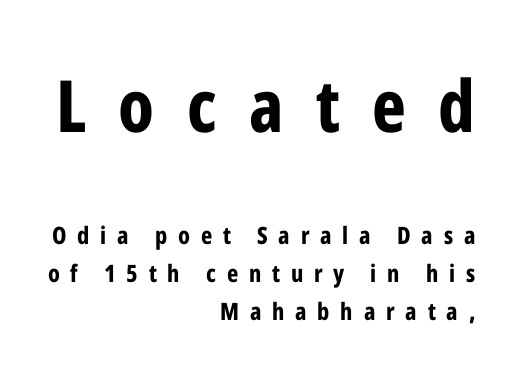
Q: Is the text bold? A: Yes.
Q: Is the text italic (slanted)? A: No, it is upright.
Q: Is the typeface a serif or a sans-serif typeface? A: Sans-serif.
Q: Is the text underlined? A: No.
Q: How is the paragraph aligned? A: Right-aligned.
Q: Is the spacing between letters normal or unusually wide? A: Unusually wide.
Q: Is the spacing between lines tight, normal or loose? A: Normal.
Q: Which block of text is set in a larger size, the first (top) or the second (bottom)? A: The first (top) one.
Q: Width (condensed, normal, or wide)? A: Condensed.
Q: Stroke contrast? A: Low.
Q: x-height? A: Medium.
Q: Monospaced? A: No.
